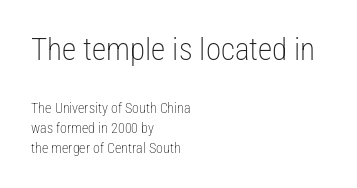
Q: Is the text bold? A: No.
Q: Is the text italic (slanted)? A: No, it is upright.
Q: Is the typeface a serif or a sans-serif typeface? A: Sans-serif.
Q: Is the text underlined? A: No.
Q: How is the paragraph aligned? A: Left-aligned.
Q: Is the spacing between letters normal or unusually wide? A: Normal.
Q: Is the spacing between lines tight, normal or loose? A: Normal.
Q: Which block of text is set in a larger size, the first (top) or the second (bottom)? A: The first (top) one.
Q: Width (condensed, normal, or wide)? A: Condensed.
Q: Stroke contrast? A: Low.
Q: x-height? A: Medium.
Q: Monospaced? A: No.
